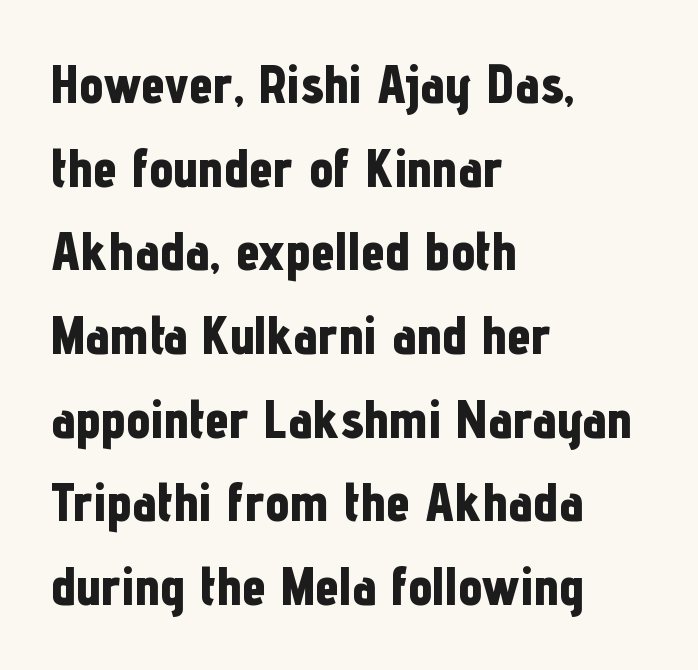
The specimen reads as upright at a glance. Are there feet on the stems? There aren't — it's a sans. The passage is arranged the way most books set body copy — flush left. Rule under the text: the space is simply empty. A typesetter would call this proportional, since set widths differ per character.
